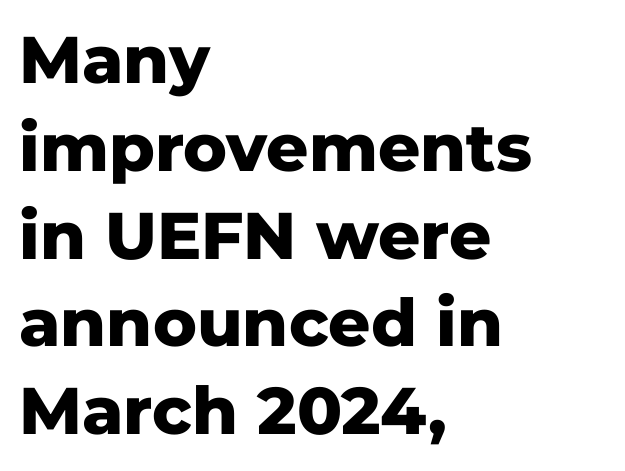
Q: Is the text bold? A: Yes.
Q: Is the text italic (slanted)? A: No, it is upright.
Q: Is the typeface a serif or a sans-serif typeface? A: Sans-serif.
Q: Is the text underlined? A: No.
Q: How is the paragraph aligned? A: Left-aligned.
Q: Is the spacing between letters normal or unusually wide? A: Normal.
Q: Is the spacing between lines tight, normal or loose? A: Normal.
Q: Width (condensed, normal, or wide)? A: Normal.
Q: Stroke contrast? A: Low.
Q: x-height? A: Medium.
Q: Monospaced? A: No.
